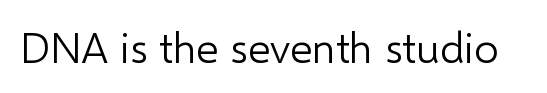
The image shows 43 px light sans-serif type, upright; set normal letter spacing, not underlined; low stroke contrast and a medium x-height.
